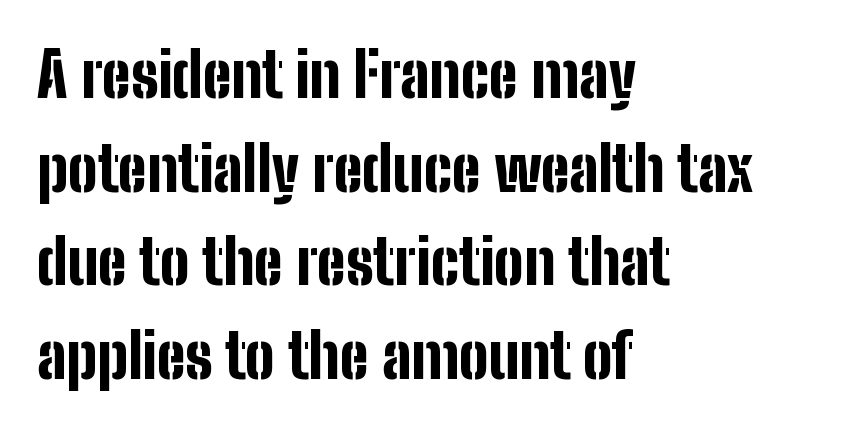
The image shows 62 px bold, condensed sans-serif type, upright; set left-aligned, normal line spacing (1.51x), normal letter spacing, not underlined; low stroke contrast and a medium x-height.
